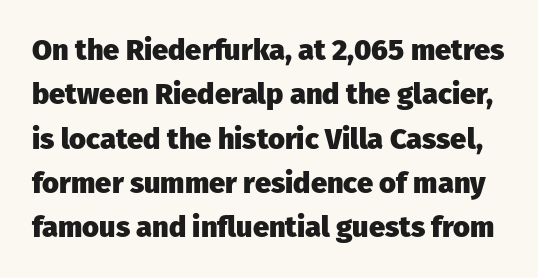
The letters advance in unequal steps, a hallmark of proportional type. Words float on clear page, feet unadorned. A sans-serif font was chosen for this passage. Nope, not italic — everything's standing straight. These words are printed bold, with thick strokes throughout. Evenly set lines give the paragraph a standard silhouette.
